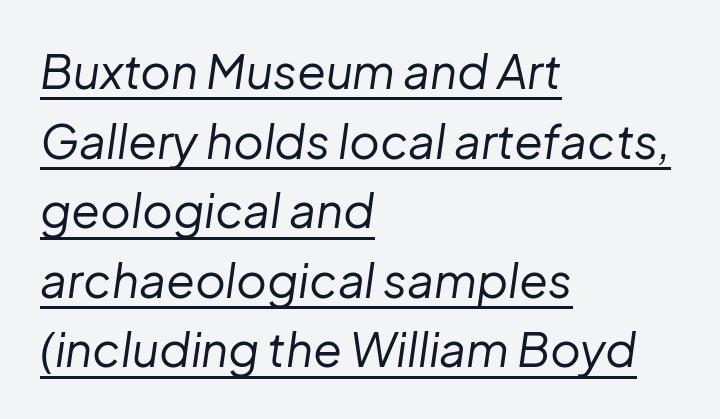
Does the copy run flush right? No — it runs flush left. You could not count columns in this text — the font is proportionally spaced. Does the lettering tilt? It does — this is italic. In terms of leading, this rendering sits right in the middle. No extra tracking has been applied to these lines.
